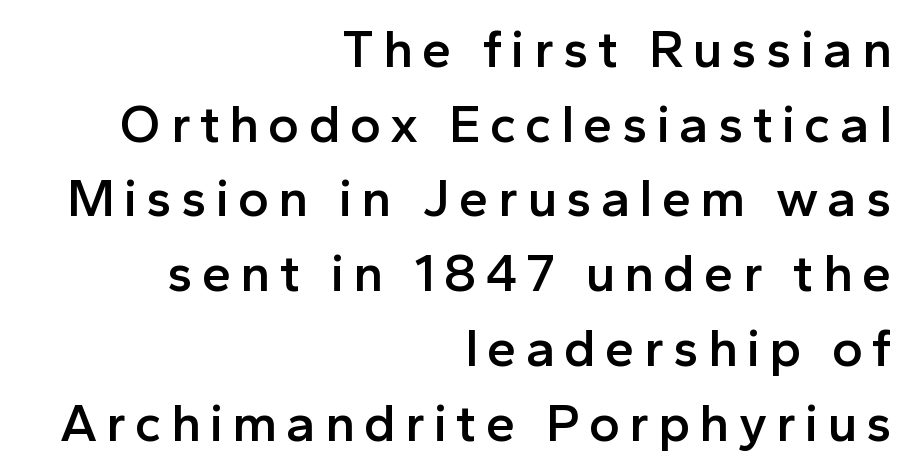
Q: Is the text bold? A: Semi-bold.
Q: Is the text italic (slanted)? A: No, it is upright.
Q: Is the typeface a serif or a sans-serif typeface? A: Sans-serif.
Q: Is the text underlined? A: No.
Q: How is the paragraph aligned? A: Right-aligned.
Q: Is the spacing between lines tight, normal or loose? A: Normal.
Q: Width (condensed, normal, or wide)? A: Normal.
Q: x-height? A: Medium.
Q: Monospaced? A: No.
